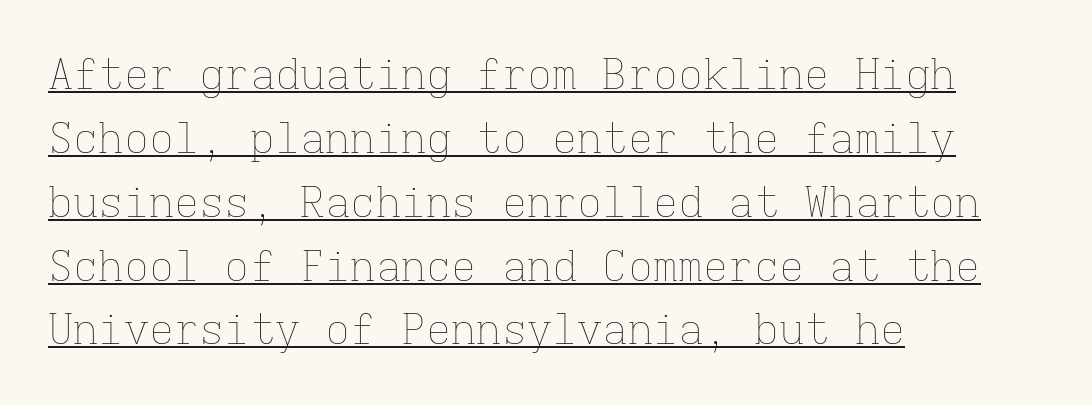
The image shows 42 px thin type, upright, monospaced; set left-aligned, normal line spacing (1.52x), normal letter spacing, underlined; low stroke contrast and a medium x-height.
